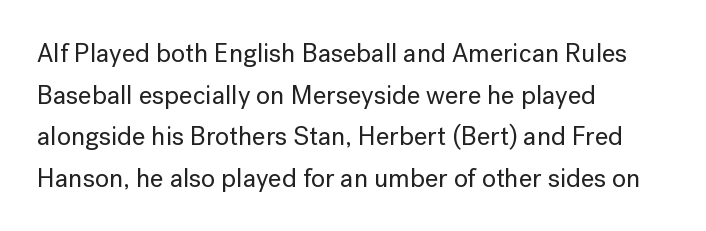
The glyphs are unaccompanied by any horizontal stroke below them. Nope, not italic — everything's standing straight. This sample keeps an unexceptional amount of space between lines. The lines are quadded left. Characters follow at the spacing the type designer built in.
